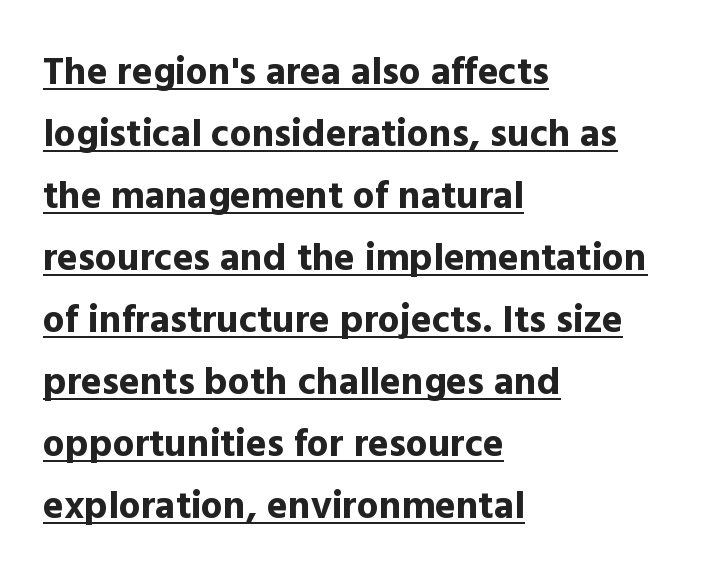
The image shows 39 px bold sans-serif type, upright; set left-aligned, normal line spacing (1.59x), normal letter spacing, underlined; a medium x-height.
